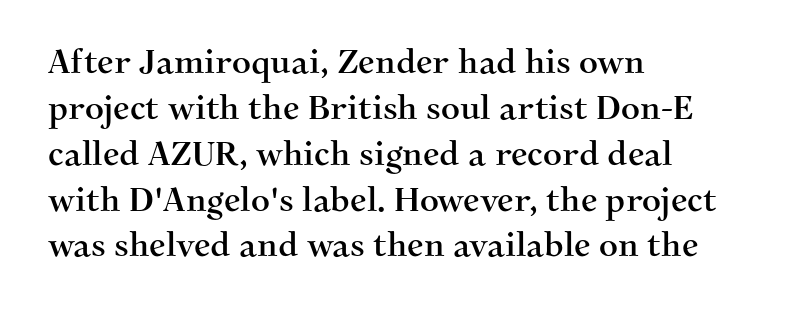
The image shows 33 px serif type, upright; set left-aligned, normal line spacing (1.39x), normal letter spacing, not underlined; medium stroke contrast and a medium x-height.
